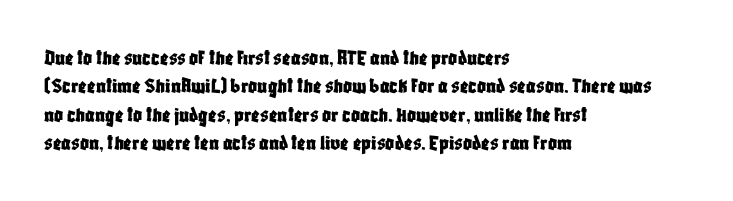
Q: Is the text italic (slanted)? A: No, it is upright.
Q: Is the text underlined? A: No.
Q: How is the paragraph aligned? A: Left-aligned.
Q: Is the spacing between letters normal or unusually wide? A: Normal.
Q: Is the spacing between lines tight, normal or loose? A: Normal.
